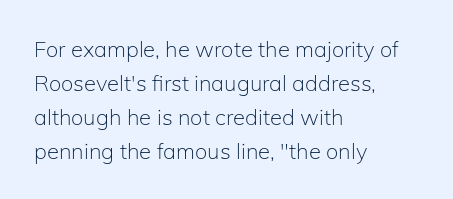
Q: Is the text bold? A: No.
Q: Is the text italic (slanted)? A: No, it is upright.
Q: Is the text underlined? A: No.
Q: How is the paragraph aligned? A: Left-aligned.
Q: Is the spacing between letters normal or unusually wide? A: Normal.
Q: Is the spacing between lines tight, normal or loose? A: Normal.
